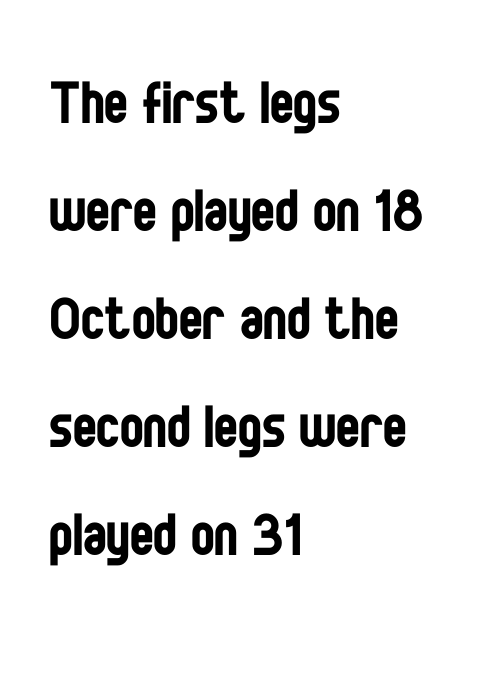
Stroke mass is kept to a normal reading level or below. Each line starts at the same left margin while the right side varies. Posture: upright roman. In terms of letterform style, serifs are entirely absent. The baseline area is clear.
